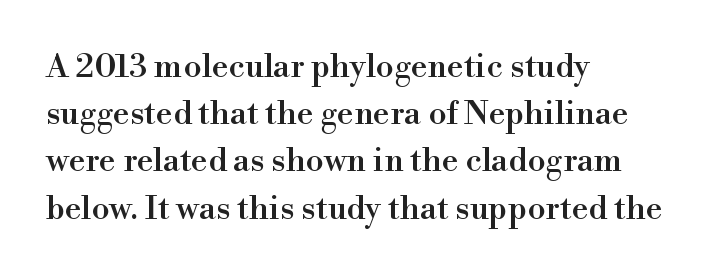
Q: Is the text italic (slanted)? A: No, it is upright.
Q: Is the typeface a serif or a sans-serif typeface? A: Serif.
Q: Is the text underlined? A: No.
Q: How is the paragraph aligned? A: Left-aligned.
Q: Is the spacing between letters normal or unusually wide? A: Normal.
Q: Is the spacing between lines tight, normal or loose? A: Normal.
Q: Width (condensed, normal, or wide)? A: Normal.
Q: Stroke contrast? A: High.
Q: x-height? A: Small.
Q: Monospaced? A: No.
